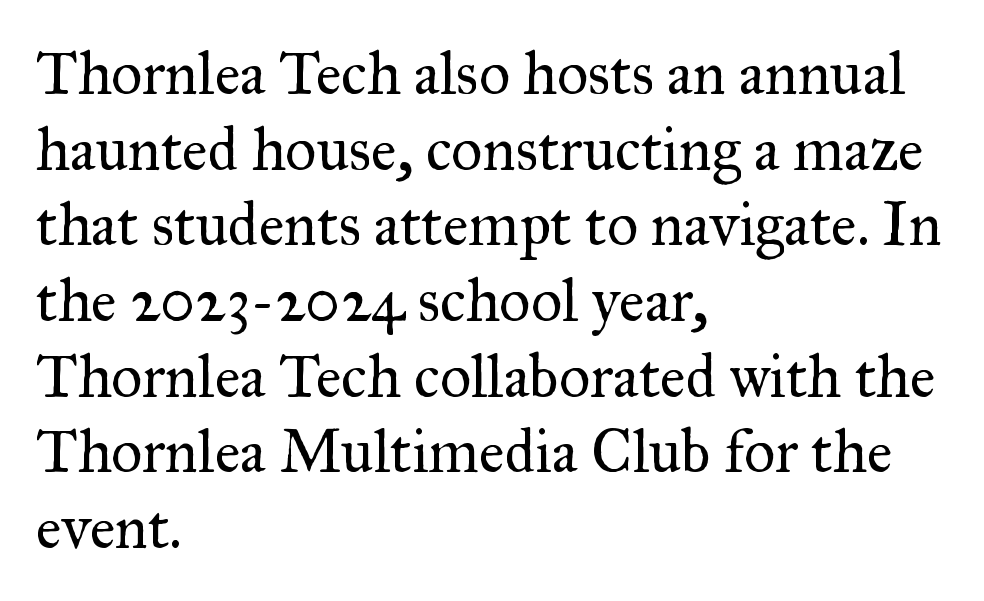
The image shows 61 px regular-weight serif type, upright; set left-aligned, line spacing 1.24x, normal letter spacing, not underlined; medium stroke contrast and a small x-height.
